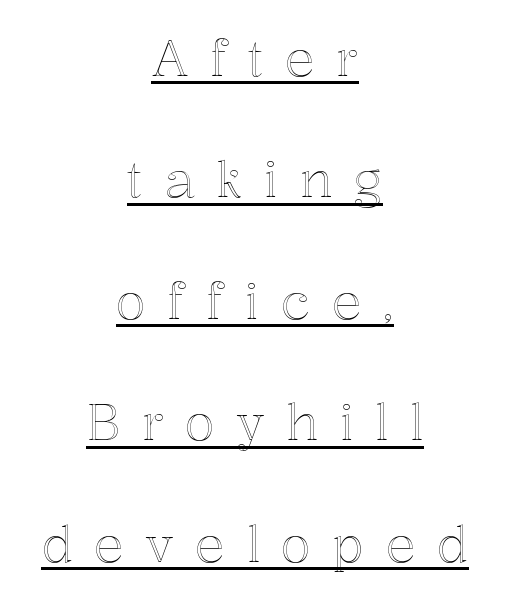
The image shows 50 px text type, upright; set centered, loose line spacing (2.43x), unusually wide letter spacing (+0.42 em), underlined; a medium x-height.
